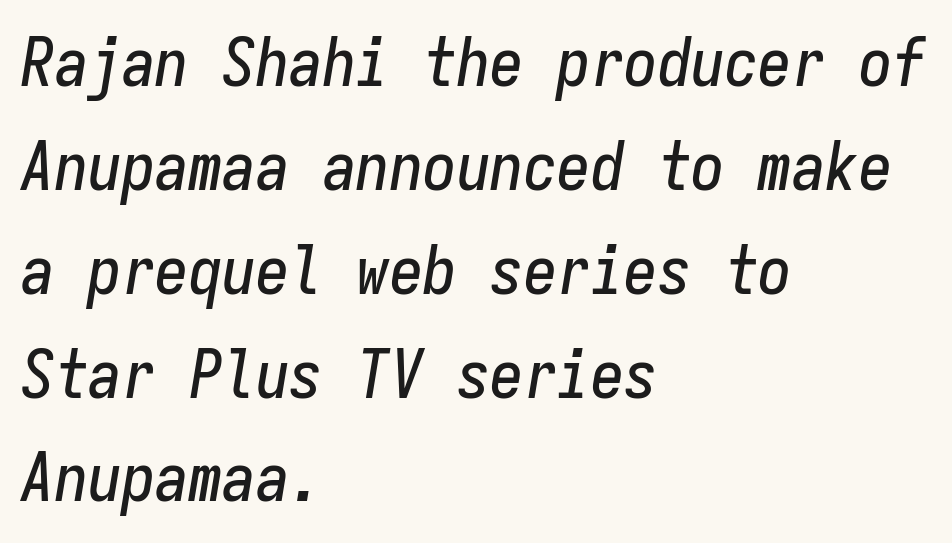
The space between consecutive lines is moderate. Note the uniform advance width — an 'i' takes as much space as an 'm'. Rendered with sloped, italic letterforms. Descenders are the only things crossing below the line. The typesetter chose a ragged-right arrangement here.
